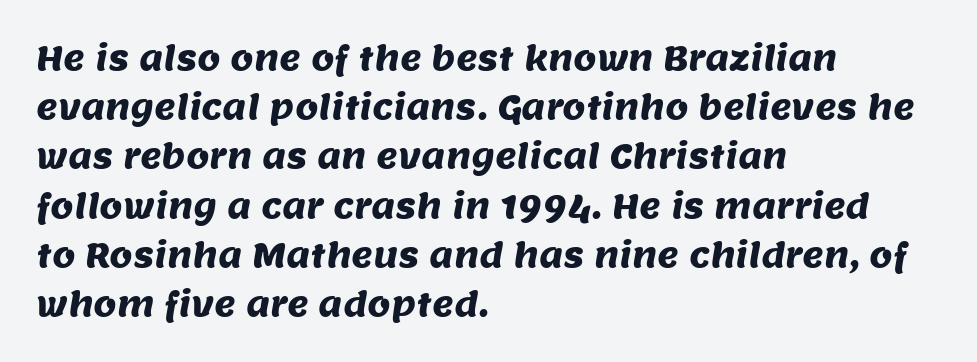
Q: Is the typeface a serif or a sans-serif typeface? A: Sans-serif.
Q: Is the text underlined? A: No.
Q: How is the paragraph aligned? A: Left-aligned.
Q: Is the spacing between letters normal or unusually wide? A: Normal.
Q: Is the spacing between lines tight, normal or loose? A: Normal.
Q: Width (condensed, normal, or wide)? A: Normal.
Q: Stroke contrast? A: Medium.
Q: x-height? A: Large.
Q: Monospaced? A: No.
